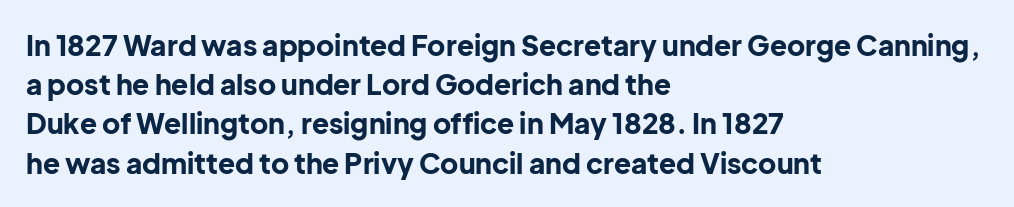
Varying glyph widths throughout — classic text-font behaviour. You can tell it's not italic because the verticals are truly vertical. I'd describe the lettering as bold — thick and assertive. The rows are spaced the way most documents space them. There is no visible air inserted between adjacent glyphs.
